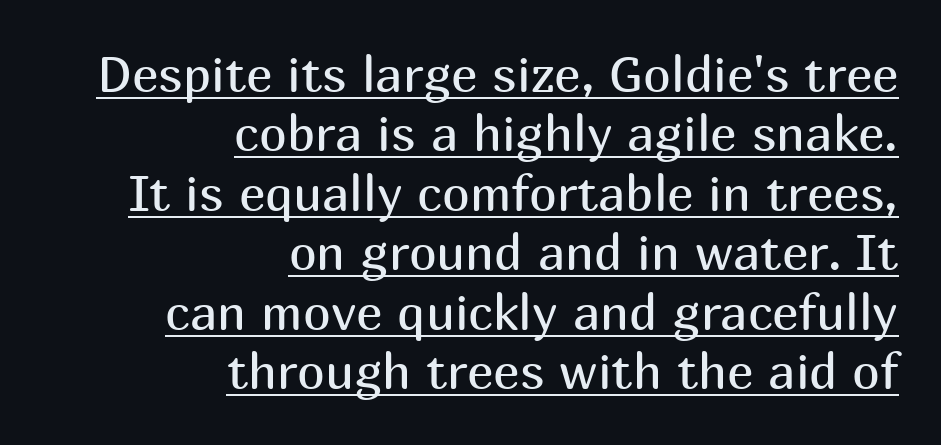
The image shows 50 px regular-weight sans-serif type, upright; set right-aligned, line spacing 1.19x, normal letter spacing, underlined; medium stroke contrast and a medium x-height.
